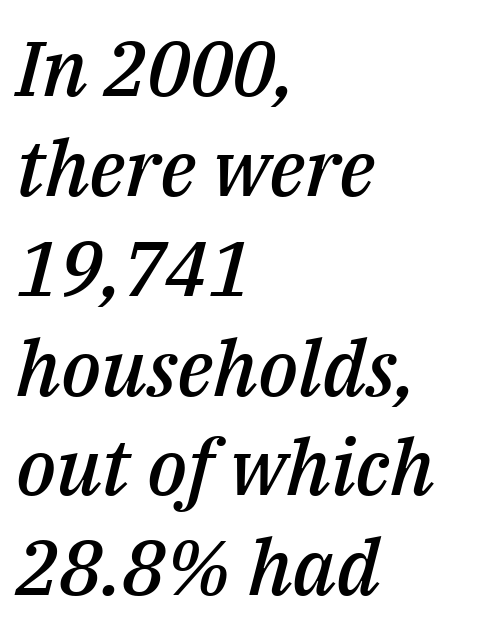
Rows of type keep a routine distance in the vertical direction. Inter-character spacing is left at the font's built-in metrics. The face used here has a pronounced slope to its letters. Leftover space on each line is placed entirely after the last word. Character widths vary here, with narrow letters taking less room than wide ones. The face used here is a semibold: visibly heavier than regular, lighter than bold.
